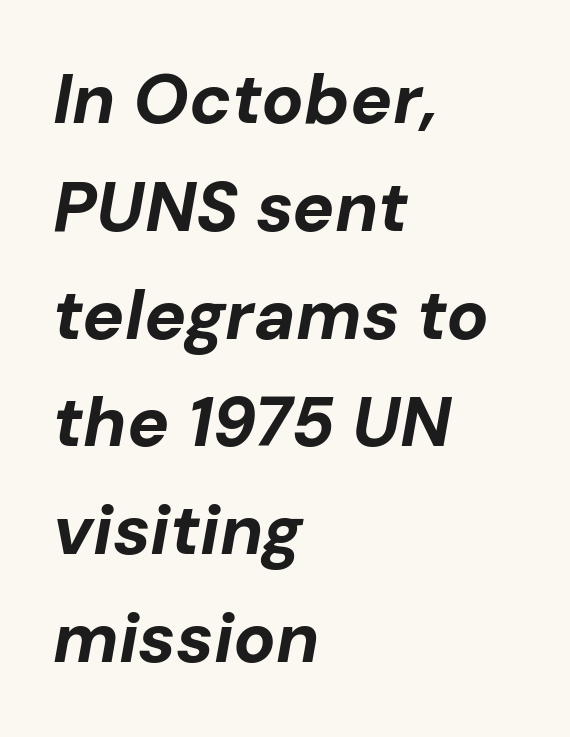
The image shows 70 px bold type, italic (leaning right); set left-aligned, normal line spacing (1.54x), normal letter spacing, not underlined; low stroke contrast and a medium x-height.
